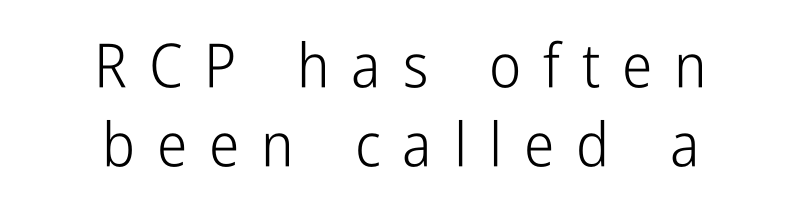
The image shows 61 px light, condensed sans-serif type, upright; set centered, normal line spacing (1.3x), unusually wide letter spacing (+0.36 em), not underlined; low stroke contrast and a medium x-height.
